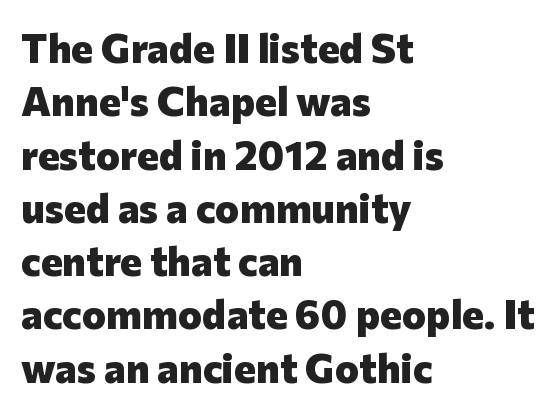
The image shows 41 px heavy sans-serif type, upright; set left-aligned, normal line spacing (1.3x), normal letter spacing, not underlined; low stroke contrast and a medium x-height.
